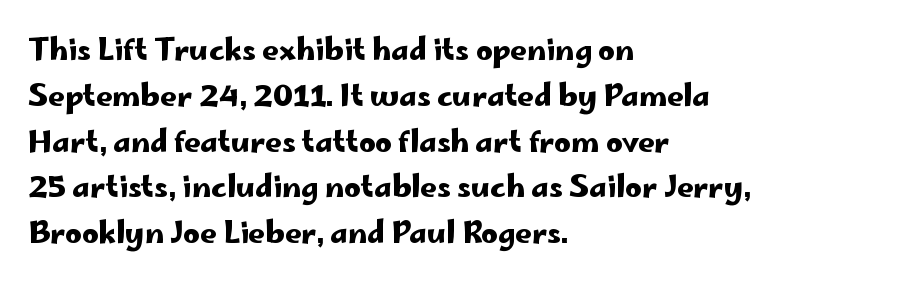
{"serif": "no", "italic": "no", "width": "wide", "stroke_contrast": "low", "x_height": "small", "monospaced": "no", "underline": "no", "align": "left", "line_spacing": "normal", "line_spacing_ratio": 1.58, "letter_spacing": "normal", "letter_spacing_em": 0.0, "glyph_px": 29}
